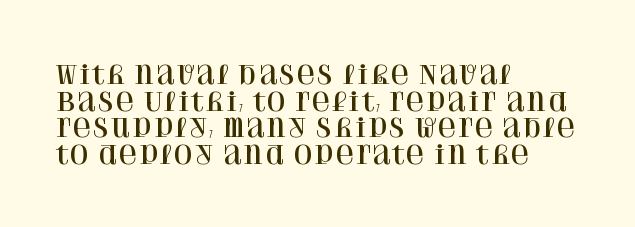
The image shows 25 px text type, upright; set left-aligned, tight line spacing (1.07x), normal letter spacing, not underlined.
